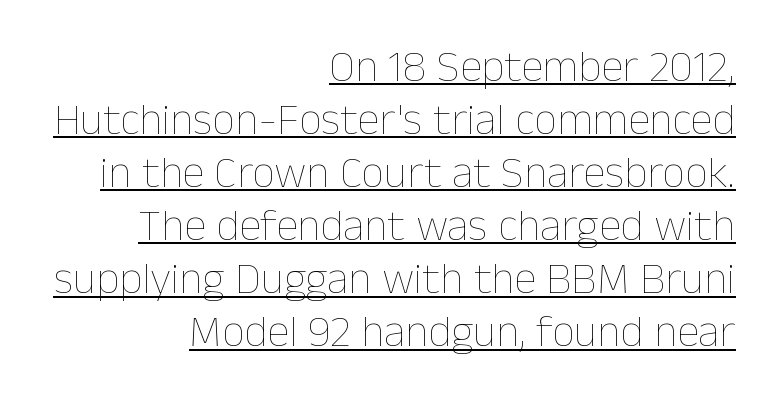
The image shows 45 px thin type, upright; set right-aligned, line spacing 1.18x, normal letter spacing, underlined; low stroke contrast and a medium x-height.
